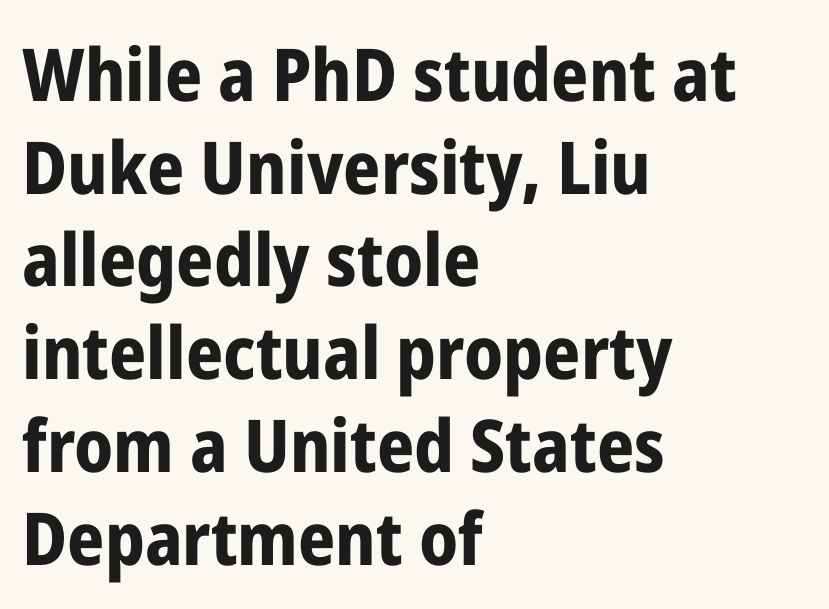
The image shows 73 px bold, condensed sans-serif type, upright; set left-aligned, normal line spacing (1.27x), normal letter spacing, not underlined; low stroke contrast and a medium x-height.
